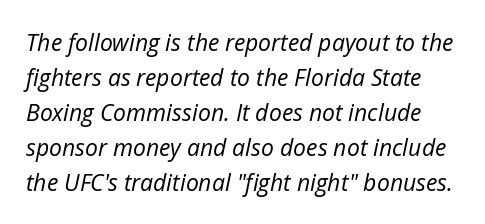
Compared with a typical body face, this is equally light or lighter still. The face used here is rendered with its standard letterfit. What's the leading like? Ordinary, nothing unusual. The space beneath each line is pristine and unruled. Designer's note — italics engaged.
